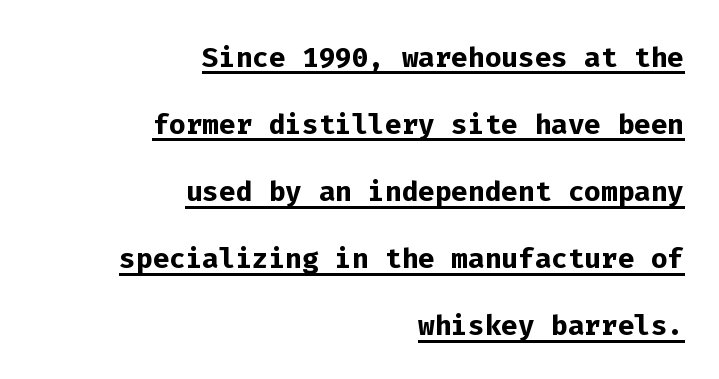
{"serif": "no", "italic": "no", "bold": "yes", "weight": "semibold", "width": "normal", "stroke_contrast": "low", "x_height": "medium", "monospaced": "yes", "underline": "yes", "align": "right", "line_spacing_ratio": 1.72, "letter_spacing": "normal", "letter_spacing_em": 0.0, "glyph_px": 39}
